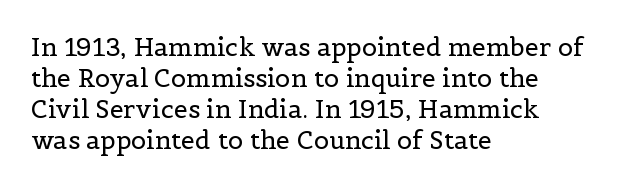
Q: Is the text bold? A: No.
Q: Is the text italic (slanted)? A: No, it is upright.
Q: Is the text underlined? A: No.
Q: How is the paragraph aligned? A: Left-aligned.
Q: Is the spacing between letters normal or unusually wide? A: Normal.
